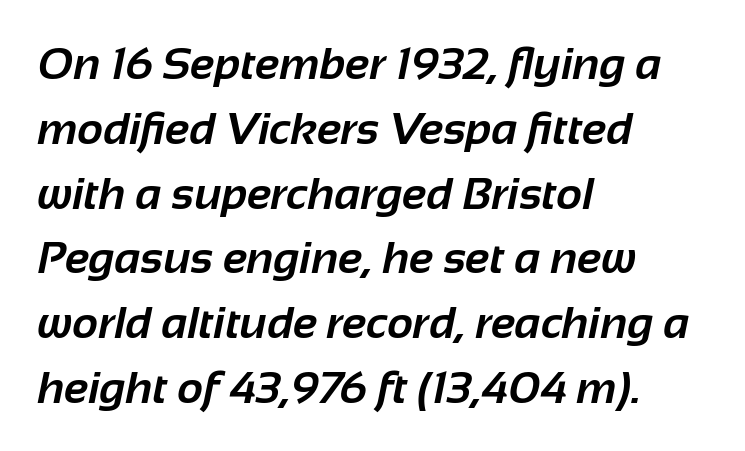
Q: Is the text bold? A: Yes.
Q: Is the typeface a serif or a sans-serif typeface? A: Sans-serif.
Q: Is the text underlined? A: No.
Q: How is the paragraph aligned? A: Left-aligned.
Q: Is the spacing between letters normal or unusually wide? A: Normal.
Q: Is the spacing between lines tight, normal or loose? A: Normal.
Q: Width (condensed, normal, or wide)? A: Normal.
Q: Stroke contrast? A: Low.
Q: x-height? A: Medium.
Q: Monospaced? A: No.
